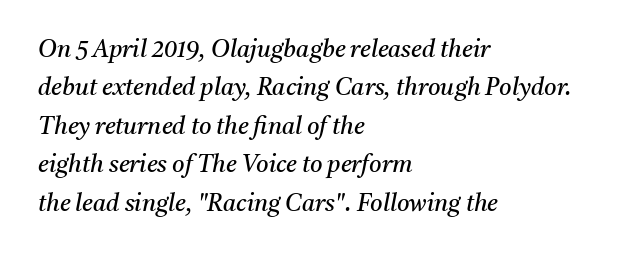
Q: Is the text bold? A: No.
Q: Is the text italic (slanted)? A: Yes, it leans right by about 11 degrees.
Q: Is the text underlined? A: No.
Q: How is the paragraph aligned? A: Left-aligned.
Q: Is the spacing between letters normal or unusually wide? A: Normal.
Q: Is the spacing between lines tight, normal or loose? A: Normal.
